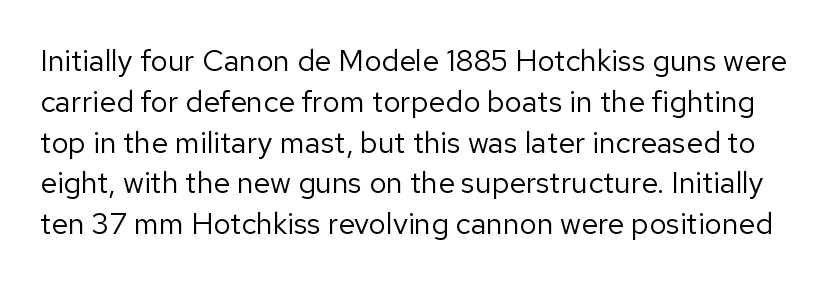
The image shows 30 px regular-weight sans-serif type, upright; set normal line spacing (1.36x), normal letter spacing, not underlined; low stroke contrast and a medium x-height.
